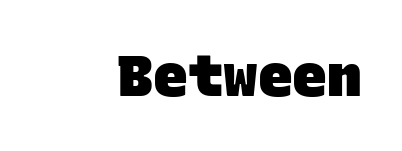
Only glyphs here, with clear space below each row. The rendering keeps characters at their native spacing. The rendering shows plain stroke endings on the letterforms — a sans-serif design. The face used here is monospaced, like something from a code editor. The rendering uses a bold face; every stroke is thick and dark.
